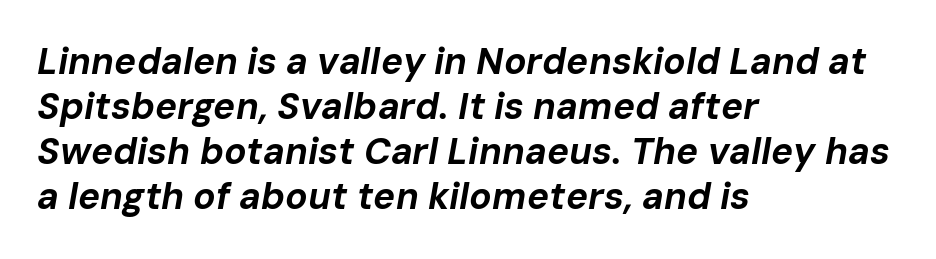
Each letter keeps its own natural width here, so spacing adapts to shape. Compared with ordinary roman type, these characters are visibly tilted. Honestly, there is no underline to notice here at all. The lines in this sample share a left origin and differ only in where they stop. Heavy, bold letterforms. Tracking value appears to be zero — textbook default spacing.
